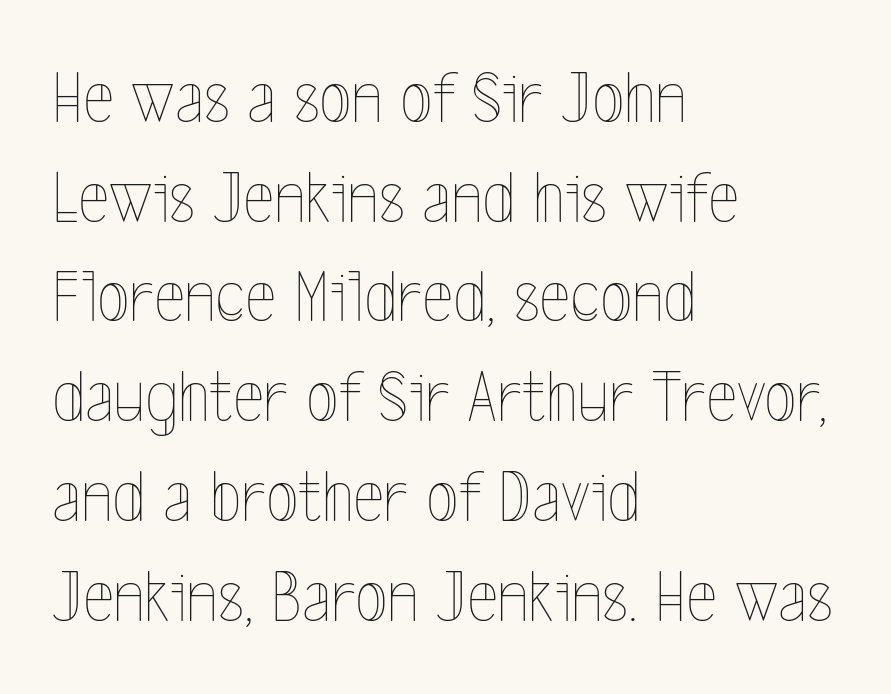
Does extra space separate the letters? No, they use regular spacing. The gap between lines stays unmarked. Where is the straight margin? On the left. Ordinary non-slanted type is in use.
